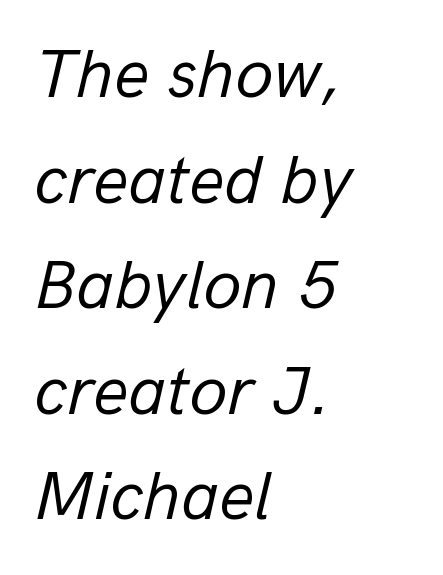
Q: Is the text bold? A: No.
Q: Is the text italic (slanted)? A: Yes, it leans right by about 13 degrees.
Q: Is the text underlined? A: No.
Q: How is the paragraph aligned? A: Left-aligned.
Q: Is the spacing between letters normal or unusually wide? A: Normal.
Q: Is the spacing between lines tight, normal or loose? A: Normal.
Q: Width (condensed, normal, or wide)? A: Normal.
Q: Stroke contrast? A: Low.
Q: x-height? A: Medium.
Q: Monospaced? A: No.
